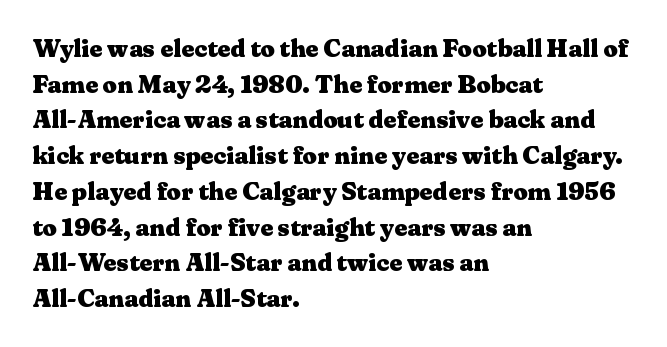
{"italic": "no", "bold": "yes", "underline": "no", "align": "left", "line_spacing": "normal", "line_spacing_ratio": 1.43, "letter_spacing": "normal", "letter_spacing_em": 0.0, "glyph_px": 25}
